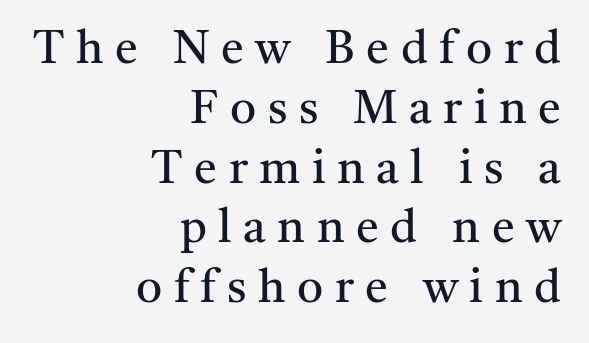
The image shows 46 px regular-weight serif type, upright; set right-aligned, normal line spacing (1.3x), unusually wide letter spacing (+0.25 em), not underlined; medium stroke contrast and a medium x-height.
